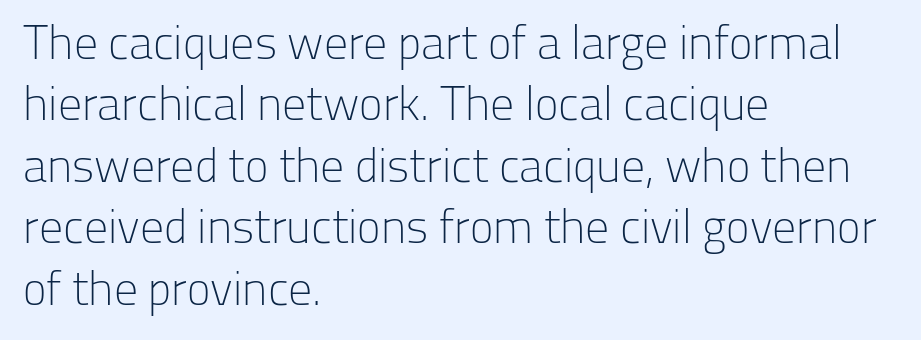
{"serif": "no", "italic": "no", "bold": "no", "weight": "light", "width": "normal", "stroke_contrast": "low", "x_height": "medium", "monospaced": "no", "underline": "no", "align": "left", "line_spacing": "normal", "line_spacing_ratio": 1.28, "letter_spacing": "normal", "letter_spacing_em": 0.0, "glyph_px": 48}
